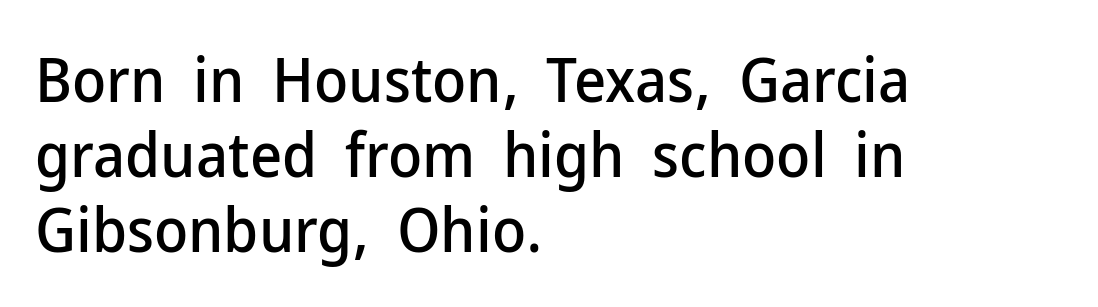
Students, note that the glyphs here touch the page at normal intervals. Only glyphs here, with clear space below each row. A sans-serif font was chosen for this passage. The axis of the letterforms is exactly vertical. Layout note: lines flush left.
